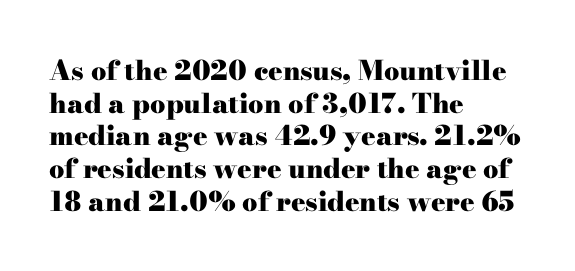
Q: Is the text bold? A: Yes.
Q: Is the text italic (slanted)? A: No, it is upright.
Q: Is the text underlined? A: No.
Q: How is the paragraph aligned? A: Left-aligned.
Q: Is the spacing between letters normal or unusually wide? A: Normal.
